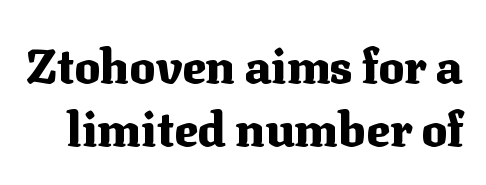
The image shows 48 px heavy serif type, upright; set normal line spacing (1.31x), normal letter spacing, not underlined; medium stroke contrast and a medium x-height.
